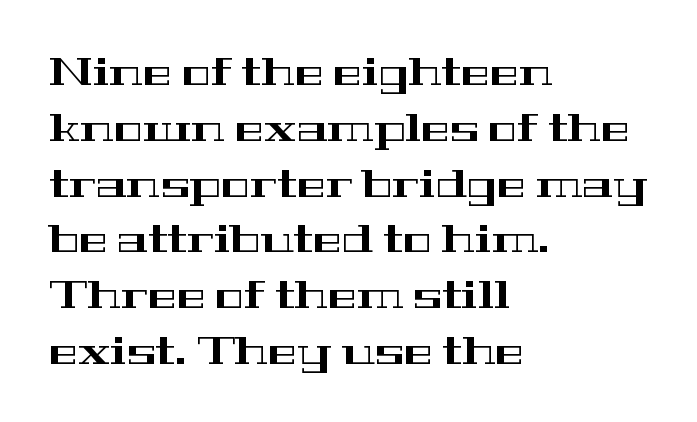
Q: Is the text italic (slanted)? A: No, it is upright.
Q: Is the typeface a serif or a sans-serif typeface? A: Serif.
Q: Is the text underlined? A: No.
Q: How is the paragraph aligned? A: Left-aligned.
Q: Is the spacing between letters normal or unusually wide? A: Normal.
Q: Is the spacing between lines tight, normal or loose? A: Normal.
Q: Width (condensed, normal, or wide)? A: Wide.
Q: Stroke contrast? A: High.
Q: x-height? A: Medium.
Q: Monospaced? A: No.
